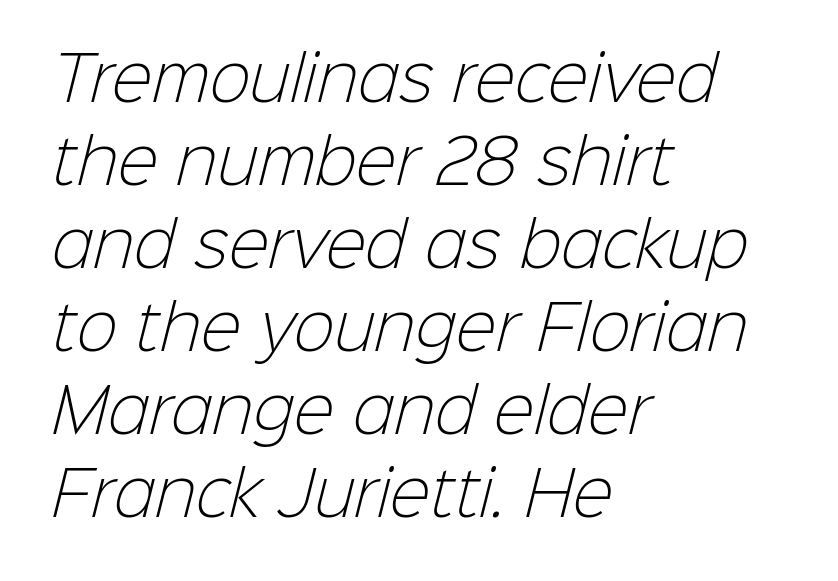
Is the letter spacing exaggerated? No — it looks like the ordinary default. Beneath every word, the page is bare. Does the type have serifs? No, each stem ends abruptly. Spacing verdict: proportional, widths tailored to each character. The paragraph shown leans on its left margin.
